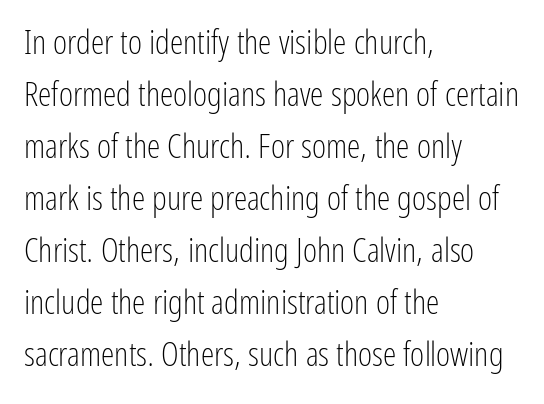
Q: Is the text bold? A: No.
Q: Is the text italic (slanted)? A: No, it is upright.
Q: Is the typeface a serif or a sans-serif typeface? A: Sans-serif.
Q: Is the text underlined? A: No.
Q: How is the paragraph aligned? A: Left-aligned.
Q: Is the spacing between letters normal or unusually wide? A: Normal.
Q: Is the spacing between lines tight, normal or loose? A: Normal.
Q: Width (condensed, normal, or wide)? A: Condensed.
Q: Stroke contrast? A: Low.
Q: x-height? A: Medium.
Q: Monospaced? A: No.
